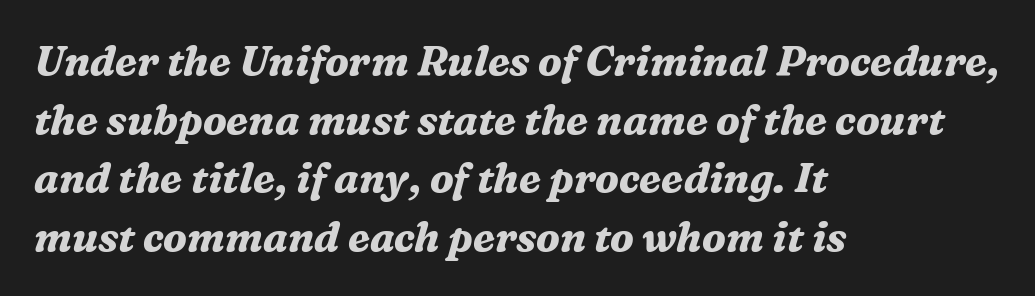
The image shows 41 px bold serif type, italic (leaning right); set left-aligned, normal line spacing (1.43x), normal letter spacing, not underlined; medium stroke contrast and a medium x-height.
